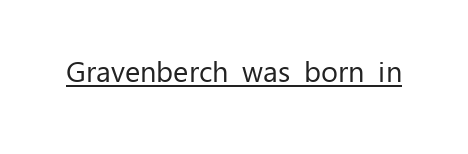
Q: Is the text bold? A: No.
Q: Is the text italic (slanted)? A: No, it is upright.
Q: Is the typeface a serif or a sans-serif typeface? A: Sans-serif.
Q: Is the text underlined? A: Yes.
Q: Is the spacing between letters normal or unusually wide? A: Normal.
Q: Width (condensed, normal, or wide)? A: Normal.
Q: Stroke contrast? A: Low.
Q: x-height? A: Medium.
Q: Monospaced? A: No.
